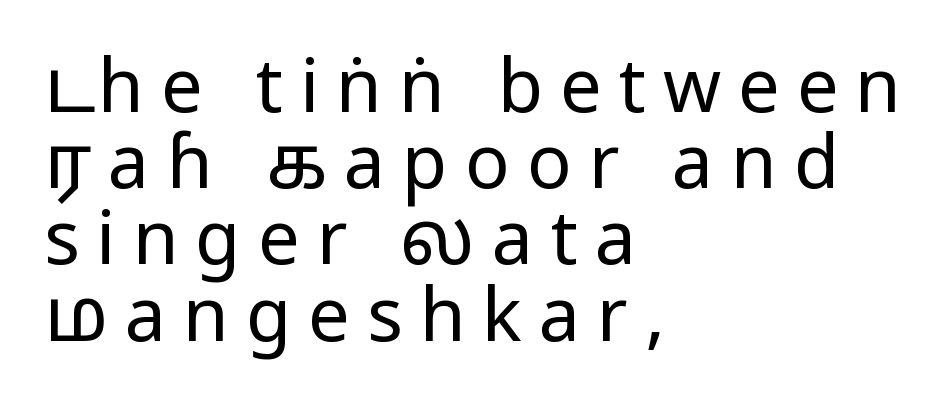
{"serif": "no", "italic": "no", "bold": "no", "weight": "regular", "width": "condensed", "stroke_contrast": "low", "x_height": "large", "monospaced": "no", "underline": "no", "align": "left", "line_spacing": "tight", "line_spacing_ratio": 1.03, "letter_spacing": "wide", "letter_spacing_em": 0.23, "glyph_px": 74}
